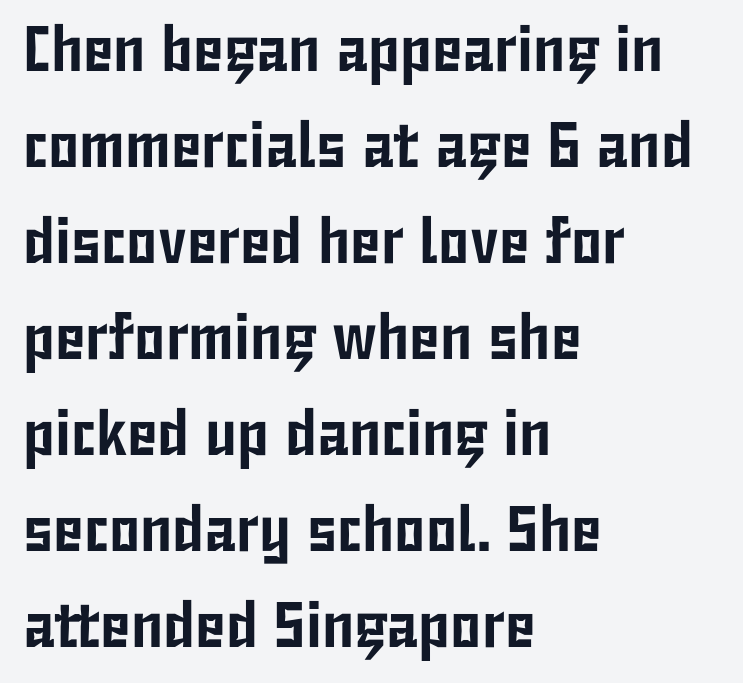
{"serif": "no", "italic": "no", "width": "condensed", "stroke_contrast": "low", "x_height": "medium", "monospaced": "no", "underline": "no", "align": "left", "line_spacing": "normal", "line_spacing_ratio": 1.5, "letter_spacing": "normal", "letter_spacing_em": 0.0, "glyph_px": 64}
